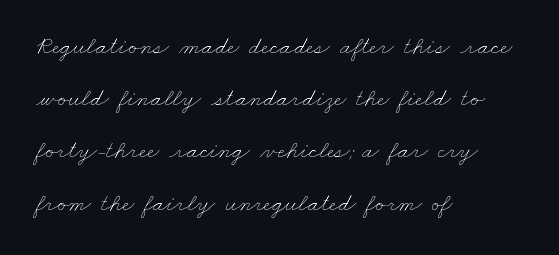
Each new line begins a long way beneath the previous one. The passage shown has conventional tracking throughout. Anything drawn beneath the words? Only blank space. On a weight scale, this lands at 450 or below.
